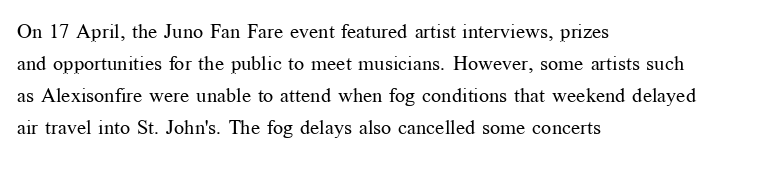
Q: Is the text bold? A: No.
Q: Is the text italic (slanted)? A: No, it is upright.
Q: Is the text underlined? A: No.
Q: How is the paragraph aligned? A: Left-aligned.
Q: Is the spacing between letters normal or unusually wide? A: Normal.
Q: Is the spacing between lines tight, normal or loose? A: Normal.
